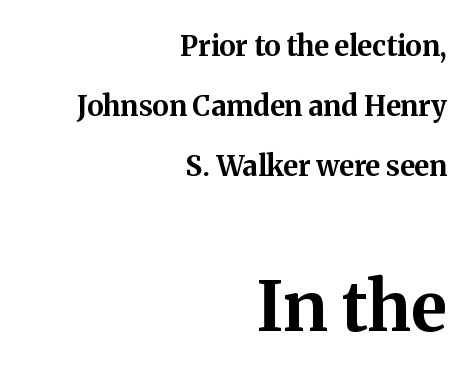
The image shows 69 px bold serif type, upright; set right-aligned, loose line spacing (2.14x), normal letter spacing, not underlined; the second (bottom) block is 2.46x larger; medium stroke contrast and a medium x-height.
